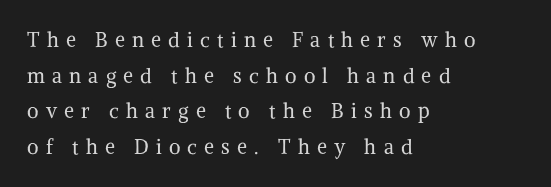
The image shows 20 px text type, upright; set left-aligned, line spacing 1.78x, unusually wide letter spacing (+0.36 em), not underlined.
